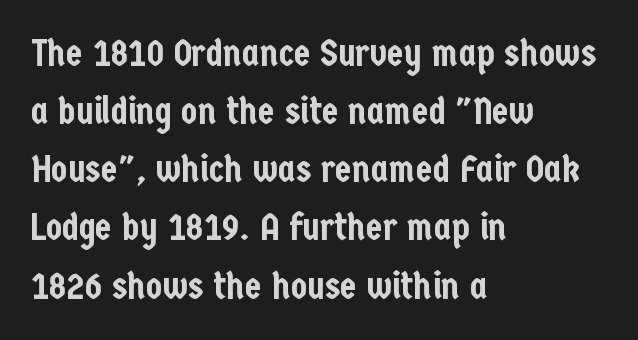
The image shows 38 px condensed sans-serif type, upright; set left-aligned, normal line spacing (1.53x), normal letter spacing, not underlined; low stroke contrast and a medium x-height.
